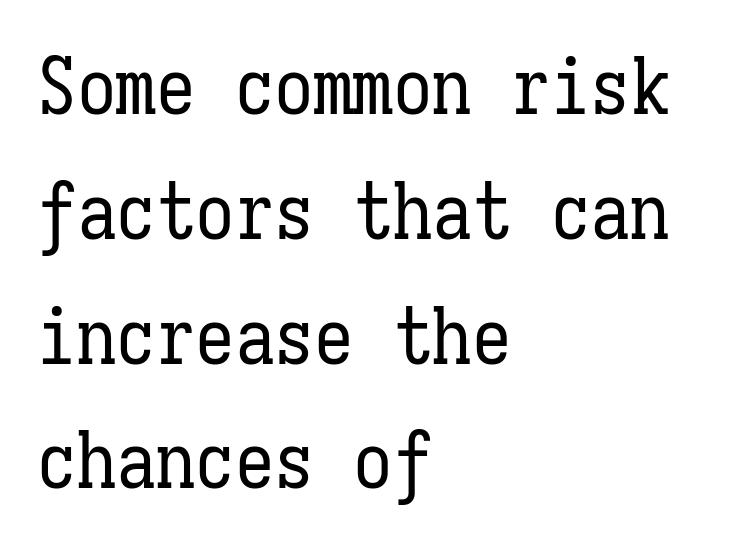
Q: Is the text bold? A: No.
Q: Is the text italic (slanted)? A: No, it is upright.
Q: Is the text underlined? A: No.
Q: How is the paragraph aligned? A: Left-aligned.
Q: Is the spacing between letters normal or unusually wide? A: Normal.
Q: Is the spacing between lines tight, normal or loose? A: Normal.
Q: Width (condensed, normal, or wide)? A: Condensed.
Q: Stroke contrast? A: Low.
Q: x-height? A: Medium.
Q: Monospaced? A: Yes.
